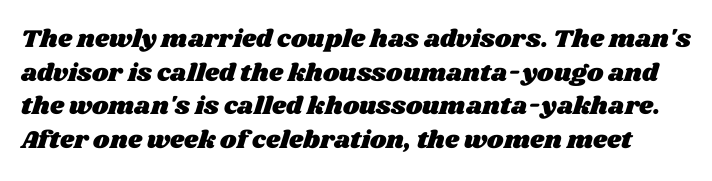
{"underline": "no", "line_spacing": "normal", "line_spacing_ratio": 1.35, "letter_spacing": "normal", "letter_spacing_em": 0.0, "glyph_px": 25}
